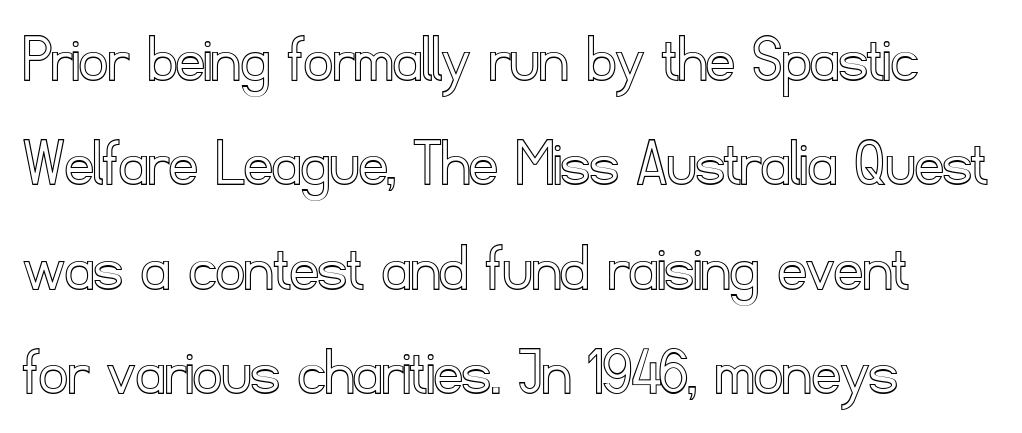
{"italic": "no", "width": "normal", "x_height": "small", "monospaced": "no", "underline": "no", "align": "left", "line_spacing": "normal", "line_spacing_ratio": 1.49, "letter_spacing": "normal", "letter_spacing_em": 0.0, "glyph_px": 70}
